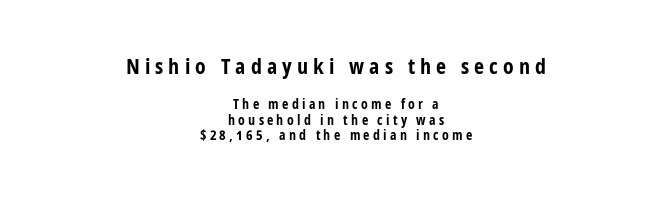
{"italic": "no", "bold": "yes", "underline": "no", "align": "center", "line_spacing": "tight", "line_spacing_ratio": 1.11, "letter_spacing": "wide", "letter_spacing_em": 0.23, "larger_block": "first", "size_ratio": 1.57, "glyph_px": 22}
